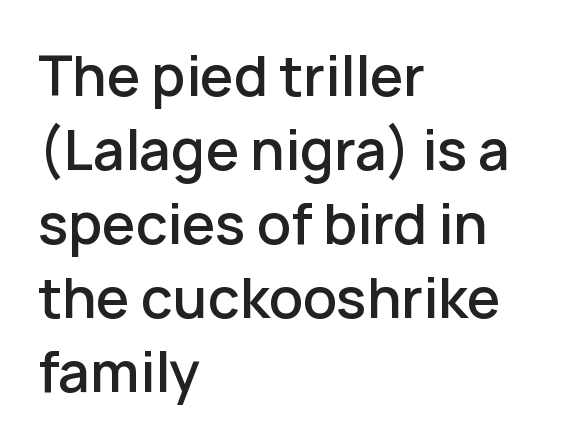
No extra tracking has been applied to these lines. This is the in-between weight designers call semibold or demi. Looks like regular typesetting: each glyph gets only the width it needs. Does the type have serifs? No, each stem ends abruptly.
